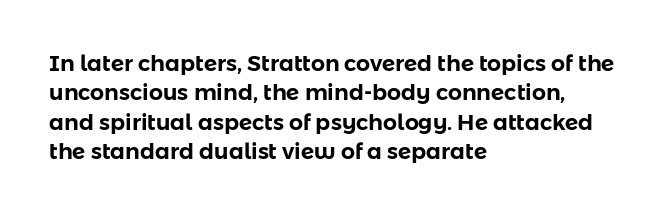
Glyph-to-glyph distance matches everyday printed text. If you drew a ruler down the left edge, every line would touch it. The letters stand upright; this is a roman face. No word sits above an underline. The line-height multiplier appears to be the usual default.
